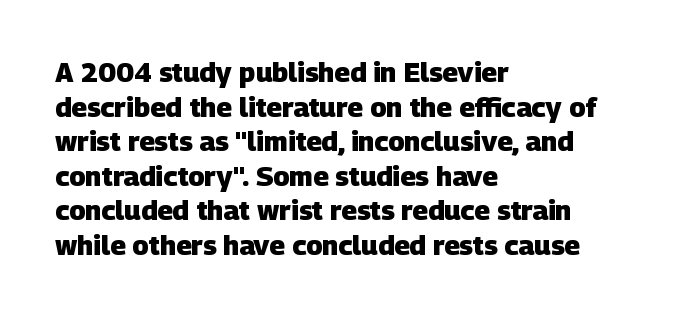
The image shows 27 px bold type; set left-aligned, normal line spacing (1.28x), normal letter spacing, not underlined.
